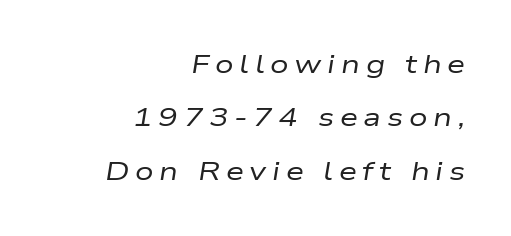
Unmarked baselines from the first word to the last. If you drew a line through each stem, it would be angled. Compared with a flush-left layout, this one pins lines to the opposite, right side. The line-height multiplier appears high, well above default.
